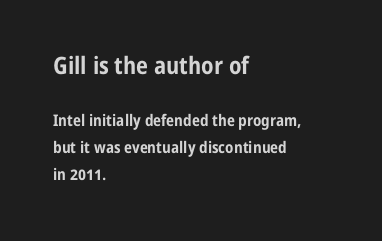
{"italic": "no", "bold": "yes", "underline": "no", "align": "left", "line_spacing": "normal", "line_spacing_ratio": 1.67, "letter_spacing": "normal", "letter_spacing_em": 0.0, "larger_block": "first", "size_ratio": 1.5, "glyph_px": 24}
